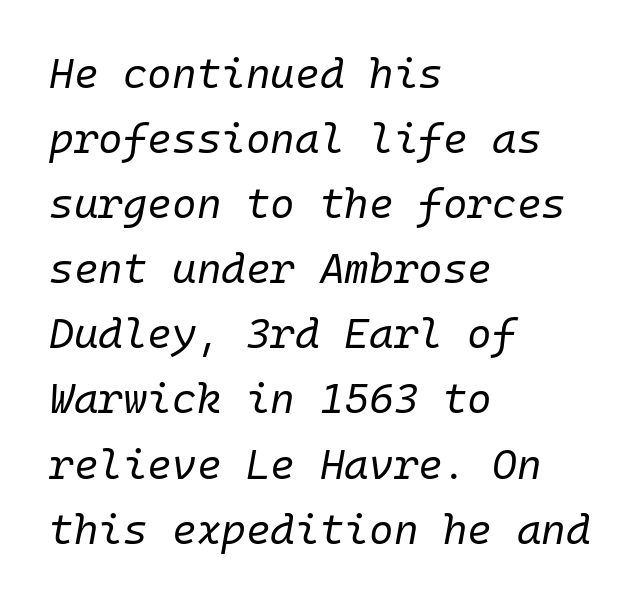
The image shows 42 px regular-weight type, italic (leaning right), monospaced; set left-aligned, normal line spacing (1.55x), normal letter spacing, not underlined; low stroke contrast and a medium x-height.
